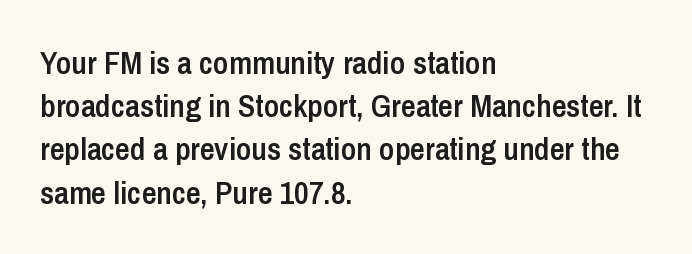
Q: Is the text bold? A: Semi-bold.
Q: Is the text italic (slanted)? A: No, it is upright.
Q: Is the typeface a serif or a sans-serif typeface? A: Sans-serif.
Q: Is the text underlined? A: No.
Q: How is the paragraph aligned? A: Left-aligned.
Q: Is the spacing between letters normal or unusually wide? A: Normal.
Q: Is the spacing between lines tight, normal or loose? A: Normal.
Q: Width (condensed, normal, or wide)? A: Condensed.
Q: Stroke contrast? A: Low.
Q: x-height? A: Medium.
Q: Monospaced? A: No.
